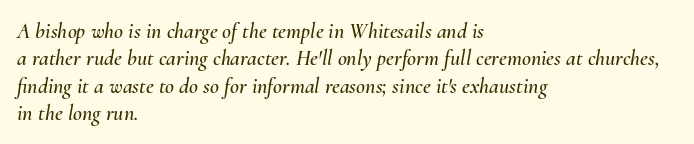
{"italic": "yes", "lean": "right", "slant_degrees": 10, "underline": "no", "align": "left", "line_spacing_ratio": 1.24, "letter_spacing": "normal", "letter_spacing_em": 0.0, "glyph_px": 22}
